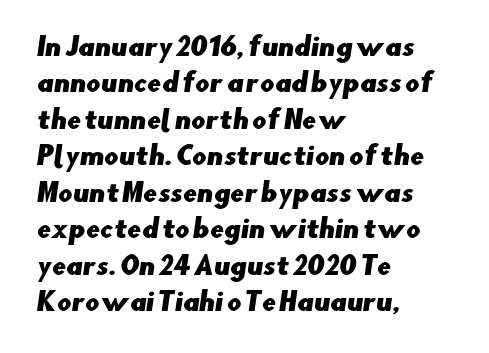
Q: Is the text underlined? A: No.
Q: How is the paragraph aligned? A: Left-aligned.
Q: Is the spacing between letters normal or unusually wide? A: Normal.
Q: Is the spacing between lines tight, normal or loose? A: Normal.
